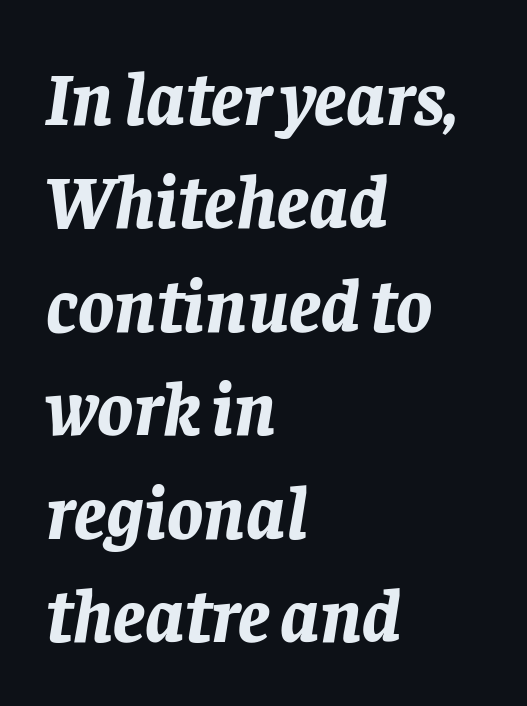
The image shows 75 px bold type, italic (leaning right); set left-aligned, normal line spacing (1.38x), normal letter spacing, not underlined; low stroke contrast and a large x-height.
